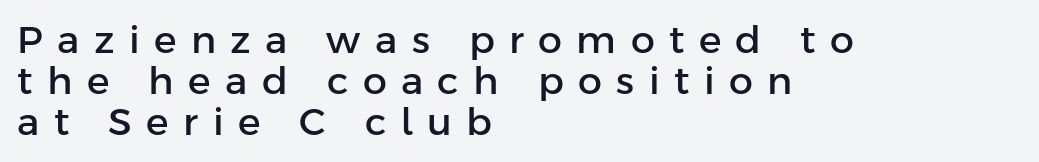
Notice how descenders almost collide with the ascenders below — that's tight leading. The letters advance in unequal steps, a hallmark of proportional type. Check under the words: just untouched page. Nothing sits at the stroke ends, so this counts as sans-serif. The lettering stays uniformly vertical, giving the passage a roman look.
